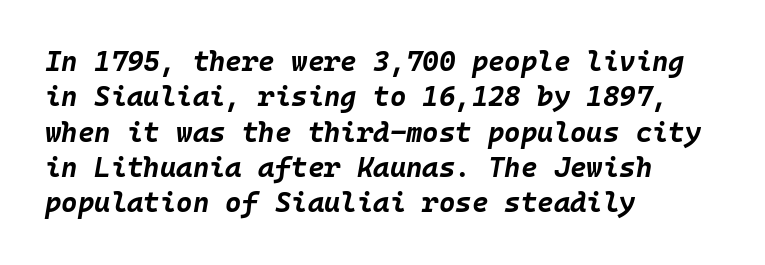
The image shows 28 px bold type, italic (leaning right), monospaced; set left-aligned, normal line spacing (1.26x), normal letter spacing, not underlined; low stroke contrast and a large x-height.
